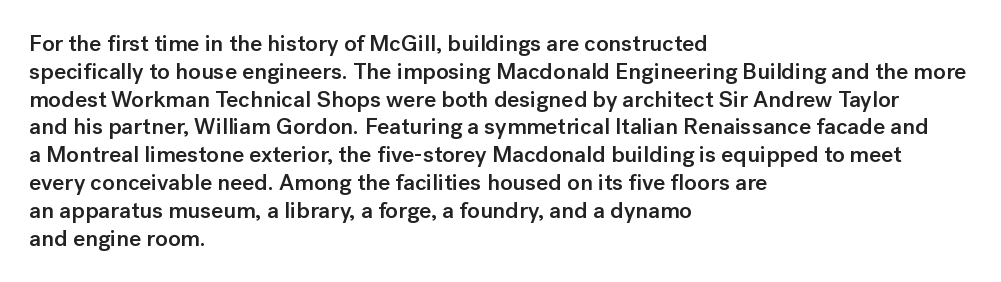
{"italic": "no", "bold": "semi", "underline": "no", "align": "left", "line_spacing_ratio": 1.21, "letter_spacing": "normal", "letter_spacing_em": 0.0, "glyph_px": 23}
